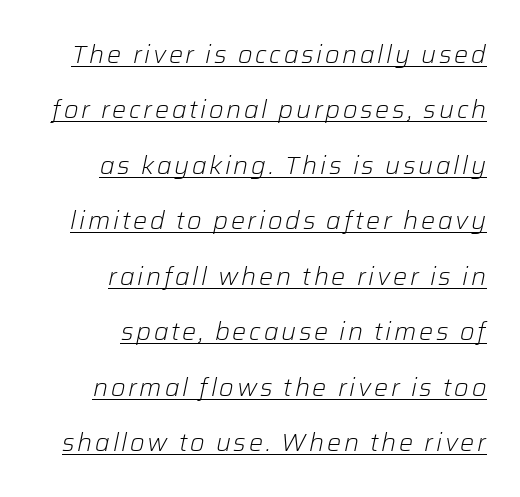
Q: Is the text bold? A: No.
Q: Is the text italic (slanted)? A: Yes, it leans right by about 12 degrees.
Q: Is the text underlined? A: Yes.
Q: How is the paragraph aligned? A: Right-aligned.
Q: Is the spacing between lines tight, normal or loose? A: Loose.
